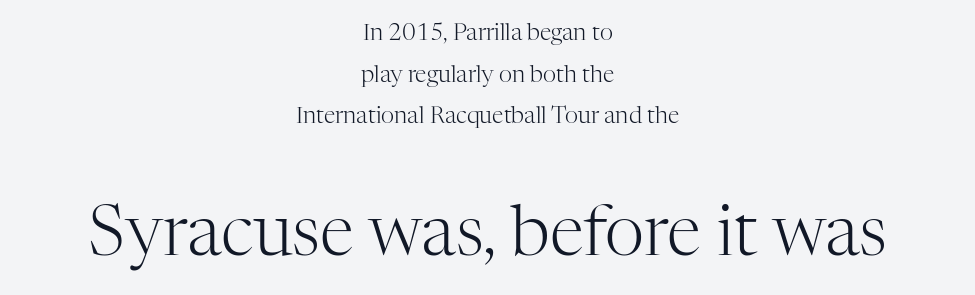
Q: Is the text bold? A: No.
Q: Is the text italic (slanted)? A: No, it is upright.
Q: Is the typeface a serif or a sans-serif typeface? A: Serif.
Q: Is the text underlined? A: No.
Q: How is the paragraph aligned? A: Centered.
Q: Is the spacing between letters normal or unusually wide? A: Normal.
Q: Which block of text is set in a larger size, the first (top) or the second (bottom)? A: The second (bottom) one.
Q: Width (condensed, normal, or wide)? A: Normal.
Q: Stroke contrast? A: High.
Q: x-height? A: Medium.
Q: Monospaced? A: No.
